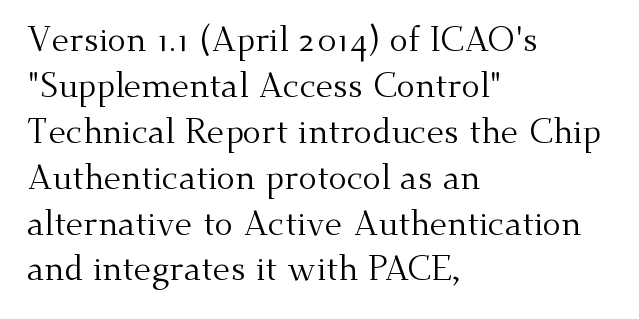
If you drew a line through each stem, it would be perfectly vertical. Regarding serifs, this sample has them. Only glyphs here, with clear space below each row. Compared with a typical body face, this is equally light or lighter still. Teacher's note: observe the even left margin — that is flush-left alignment. The tracking reads as untouched default to a designer's eye.
